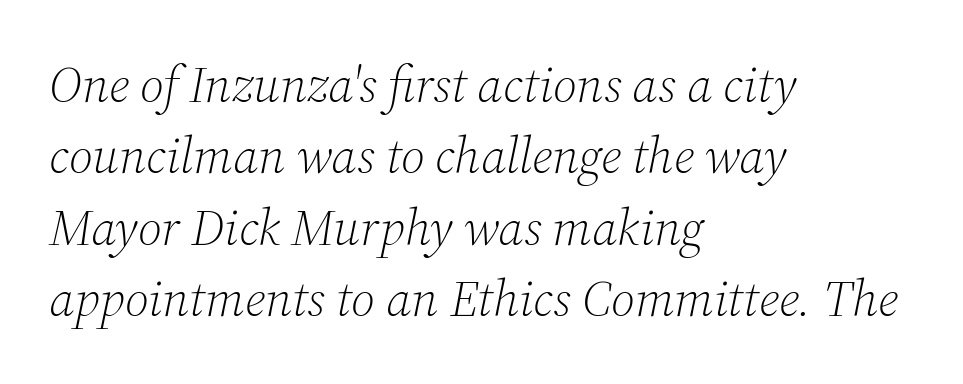
If you drew a ruler down the left edge, every line would touch it. Regular leading. These glyphs show unthickened strokes, regular width or finer. Descenders hang freely into open space.
